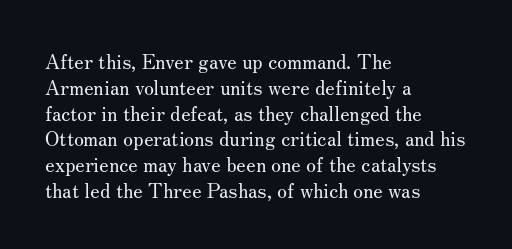
Interline gaps are of average width in this sample. Style check: upright. Tracking here is standard; glyphs follow each other at the usual distance. Stroke mass is kept to a normal reading level or below. Beneath every word, the page is bare. Leftover space on each line is placed entirely after the last word.
